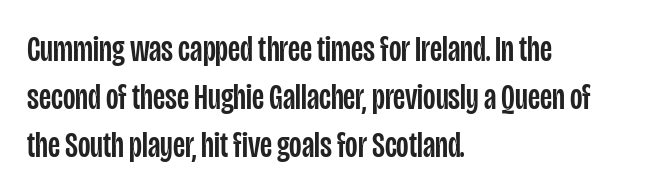
The rendering anchors every line to the left-hand side. Lines of text with bare space underneath. Observe the absence of serifs on each vertical stroke in this sample. Does the leading feel generous? No, just average. Compared with typical body copy, the letter spacing here is the same. Notice how the stems are strictly vertical — no italics here.
